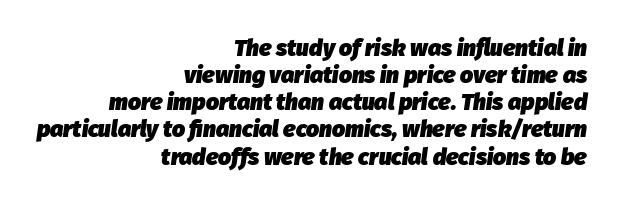
Q: Is the text bold? A: Yes.
Q: Is the text italic (slanted)? A: Yes, it leans right by about 8 degrees.
Q: Is the text underlined? A: No.
Q: How is the paragraph aligned? A: Right-aligned.
Q: Is the spacing between letters normal or unusually wide? A: Normal.
